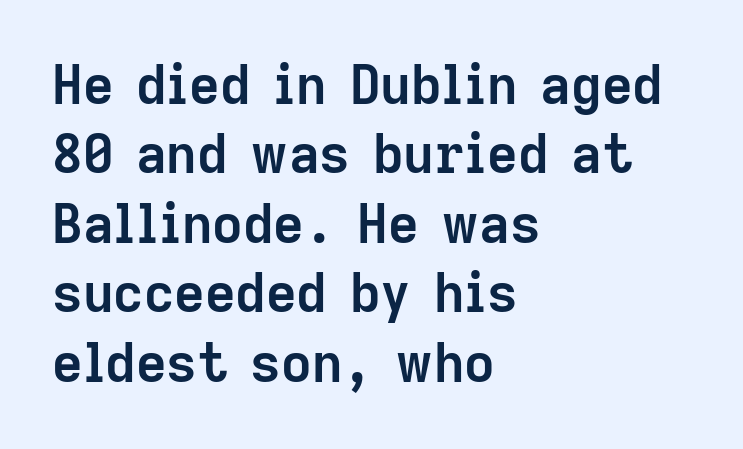
{"serif": "no", "italic": "no", "bold": "yes", "weight": "semibold", "width": "normal", "stroke_contrast": "low", "x_height": "medium", "monospaced": "no", "underline": "no", "align": "left", "line_spacing": "normal", "line_spacing_ratio": 1.31, "letter_spacing": "normal", "letter_spacing_em": 0.0, "glyph_px": 53}
